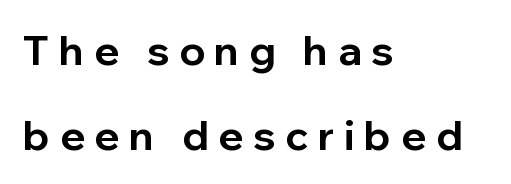
Unmarked baselines from the first word to the last. The rendering shows plain stroke endings on the letterforms — a sans-serif design. If you measured baseline to baseline, you'd find a long distance. When letters stand straight like this, we call the style roman or upright.
